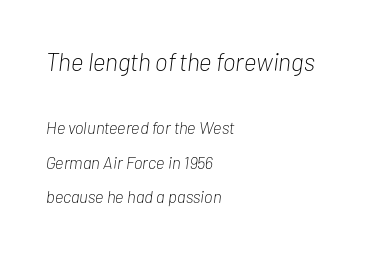
Descender tails drop into unmarked territory. Unbolded letterforms with no extra heft. A classic flush-left, rag-right setting is used for this passage. Here the first block reads like a headline and the second like body copy. Summary of vertical rhythm: relaxed, with wide interline spacing. You could call the tracking neutral — neither tight nor loose.
